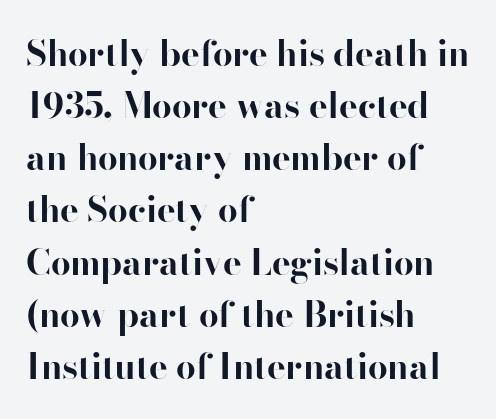
Is this a fixed-width face? No — the glyphs have proportional, varying widths. This block has exactly the height ordinary leading produces. Nothing unusual about the tracking: characters are spaced as the font intends. Every row of glyphs begins at an identical x-position on the left.
